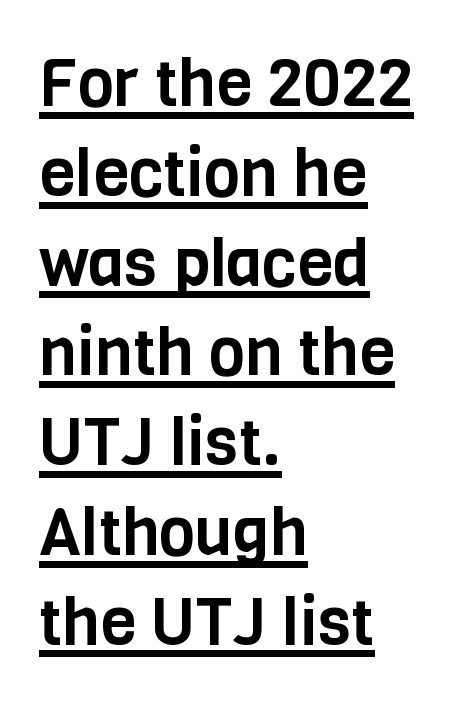
Regarding serifs, this sample does without them. The passage is arranged the way most books set body copy — flush left. Interline gaps are of average width in this sample. The letterforms sit shoulder to shoulder at normal distance.
